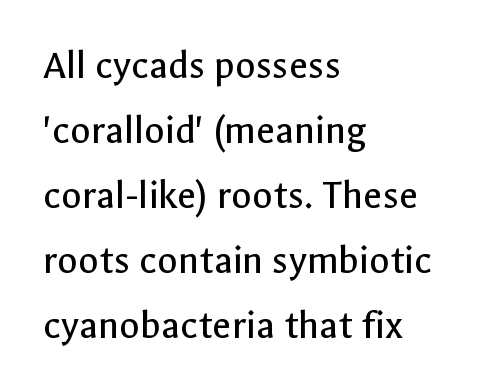
The image shows 42 px regular-weight sans-serif type, upright; set left-aligned, normal line spacing (1.55x), normal letter spacing, not underlined; a medium x-height.
